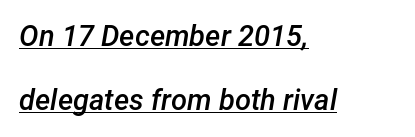
{"italic": "yes", "lean": "right", "slant_degrees": 12, "bold": "semi", "weight": "semibold", "width": "normal", "stroke_contrast": "low", "x_height": "medium", "monospaced": "no", "underline": "yes", "align": "left", "line_spacing": "loose", "line_spacing_ratio": 2.2, "letter_spacing": "normal", "letter_spacing_em": 0.0, "glyph_px": 29}
